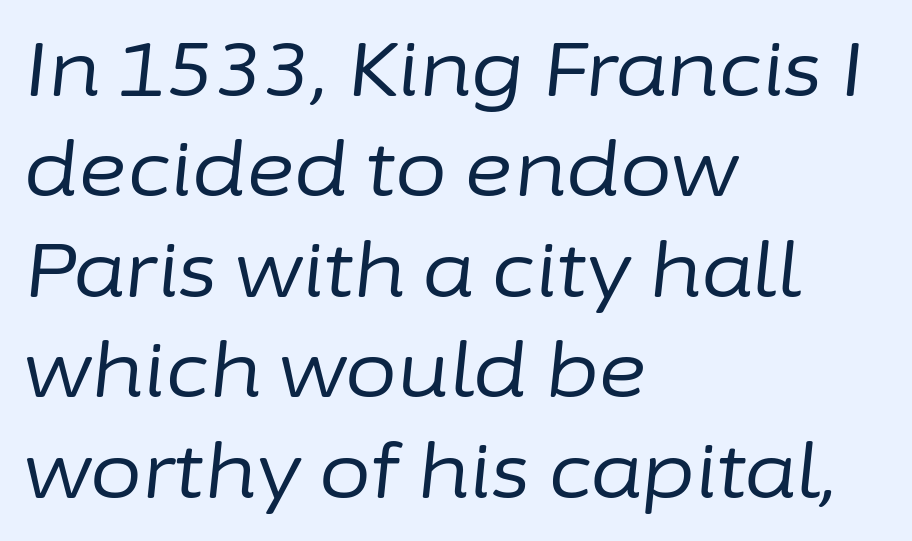
The image shows 75 px regular-weight type, italic (leaning right); set left-aligned, normal line spacing (1.34x), normal letter spacing, not underlined; low stroke contrast and a medium x-height.
